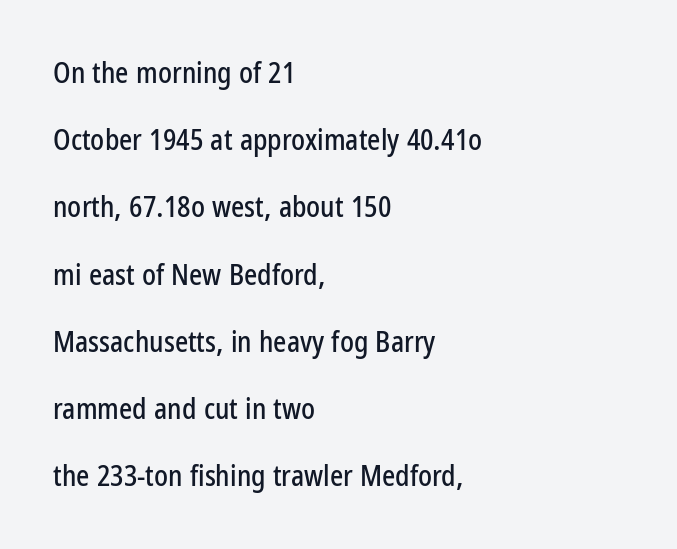
Q: Is the text italic (slanted)? A: No, it is upright.
Q: Is the typeface a serif or a sans-serif typeface? A: Sans-serif.
Q: Is the text underlined? A: No.
Q: How is the paragraph aligned? A: Left-aligned.
Q: Is the spacing between letters normal or unusually wide? A: Normal.
Q: Is the spacing between lines tight, normal or loose? A: Loose.
Q: Width (condensed, normal, or wide)? A: Condensed.
Q: Stroke contrast? A: Low.
Q: x-height? A: Medium.
Q: Monospaced? A: No.
